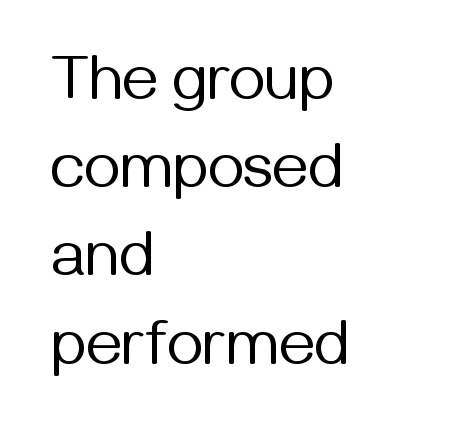
Q: Is the text bold? A: No.
Q: Is the text italic (slanted)? A: No, it is upright.
Q: Is the typeface a serif or a sans-serif typeface? A: Sans-serif.
Q: Is the text underlined? A: No.
Q: How is the paragraph aligned? A: Left-aligned.
Q: Is the spacing between letters normal or unusually wide? A: Normal.
Q: Is the spacing between lines tight, normal or loose? A: Normal.
Q: Width (condensed, normal, or wide)? A: Normal.
Q: Stroke contrast? A: Medium.
Q: x-height? A: Medium.
Q: Monospaced? A: No.
